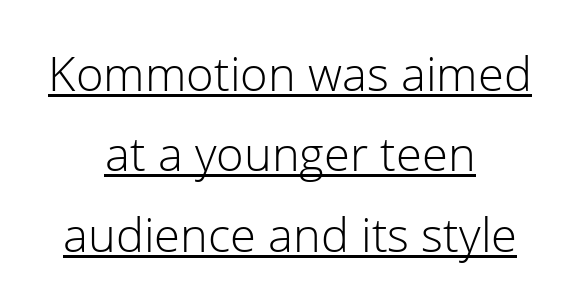
{"serif": "no", "italic": "no", "bold": "no", "weight": "light", "width": "normal", "stroke_contrast": "low", "x_height": "medium", "monospaced": "no", "underline": "yes", "align": "center", "line_spacing_ratio": 1.71, "letter_spacing": "normal", "letter_spacing_em": 0.0, "glyph_px": 47}
